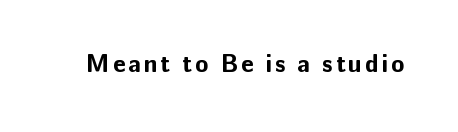
The image shows 24 px bold type, upright; set not underlined.
